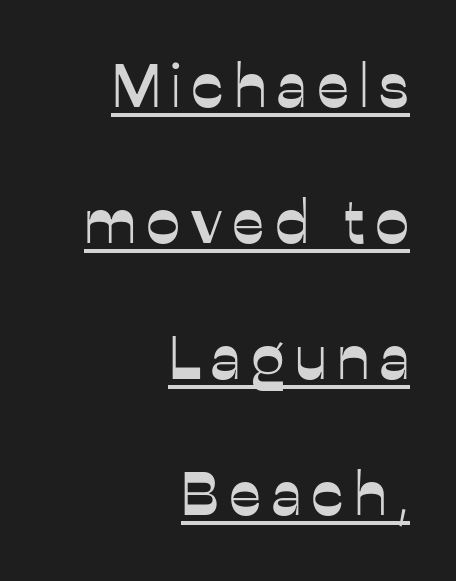
Horizontal bands of white between lines are thick stripes. Is this a fixed-width face? No — the glyphs have proportional, varying widths. Designer's note — italics off, roman on. The passage shown is typeset with a sans-serif family.
